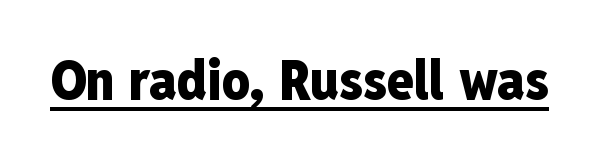
Q: Is the text bold? A: Yes.
Q: Is the text italic (slanted)? A: No, it is upright.
Q: Is the typeface a serif or a sans-serif typeface? A: Sans-serif.
Q: Is the text underlined? A: Yes.
Q: Is the spacing between letters normal or unusually wide? A: Normal.
Q: Width (condensed, normal, or wide)? A: Condensed.
Q: Stroke contrast? A: Low.
Q: x-height? A: Medium.
Q: Monospaced? A: No.
